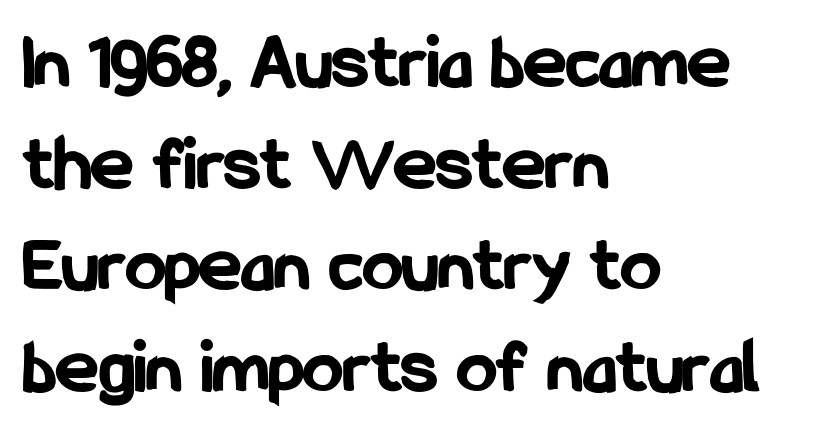
The image shows 80 px bold, condensed sans-serif type, upright; set left-aligned, normal line spacing (1.27x), normal letter spacing, not underlined; low stroke contrast and a medium x-height.
